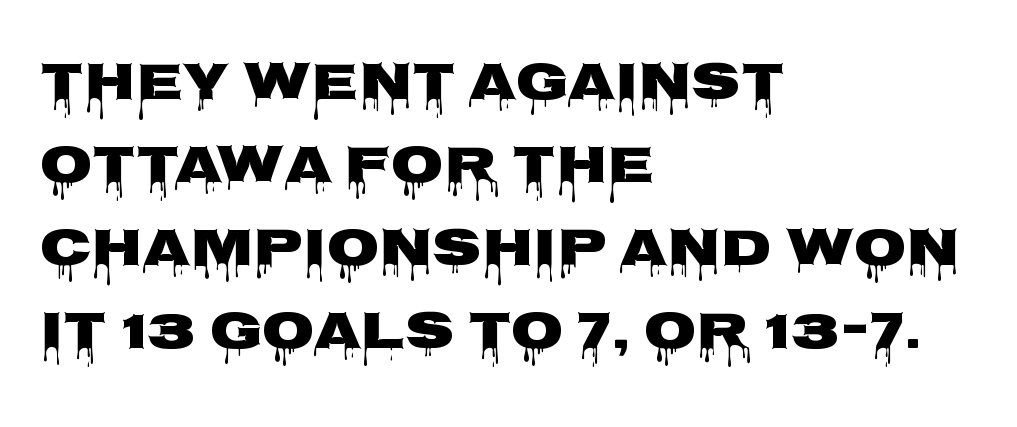
The image shows 54 px heavy, wide sans-serif type, upright; set left-aligned, normal line spacing (1.54x), normal letter spacing, not underlined; low stroke contrast and a large x-height.
